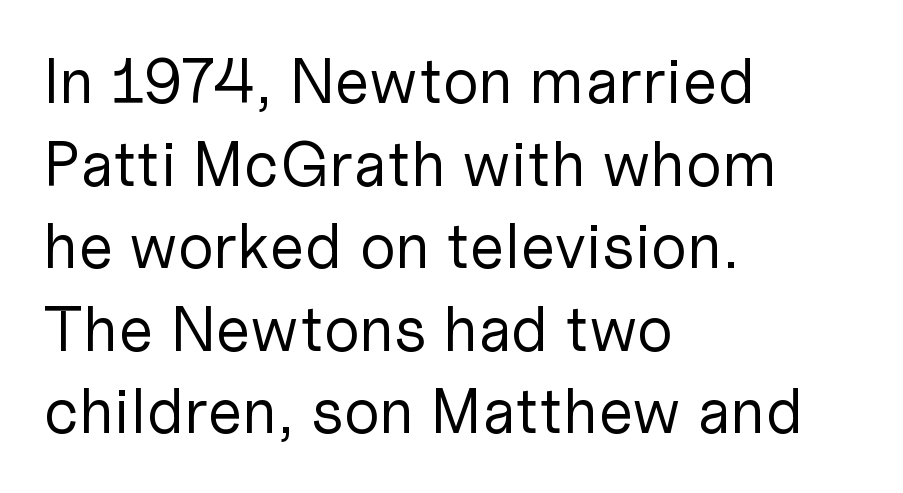
The image shows 63 px regular-weight sans-serif type, upright; set left-aligned, normal line spacing (1.31x), normal letter spacing, not underlined; low stroke contrast and a medium x-height.
